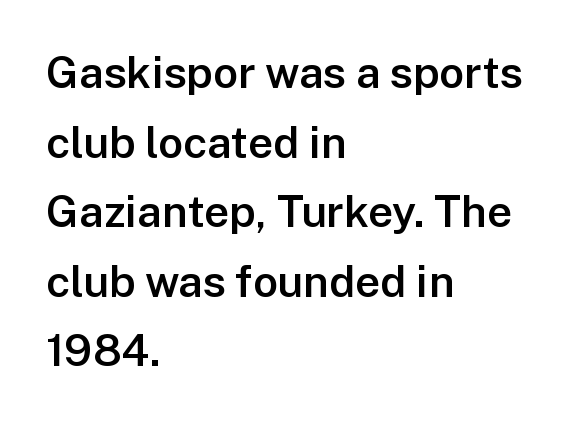
The image shows 44 px semibold sans-serif type, upright; set left-aligned, normal line spacing (1.58x), normal letter spacing, not underlined; low stroke contrast and a medium x-height.
